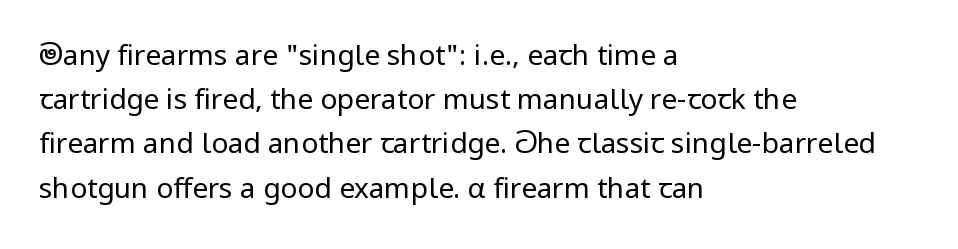
Q: Is the text bold? A: No.
Q: Is the text italic (slanted)? A: No, it is upright.
Q: Is the typeface a serif or a sans-serif typeface? A: Sans-serif.
Q: Is the text underlined? A: No.
Q: How is the paragraph aligned? A: Left-aligned.
Q: Is the spacing between letters normal or unusually wide? A: Normal.
Q: Is the spacing between lines tight, normal or loose? A: Normal.
Q: Width (condensed, normal, or wide)? A: Normal.
Q: Stroke contrast? A: Low.
Q: x-height? A: Medium.
Q: Monospaced? A: No.
